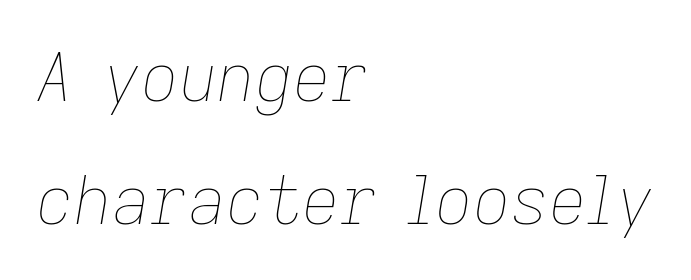
{"italic": "yes", "lean": "right", "slant_degrees": 9, "bold": "no", "weight": "thin", "width": "normal", "stroke_contrast": "low", "x_height": "medium", "monospaced": "no", "underline": "no", "align": "left", "line_spacing_ratio": 1.87, "letter_spacing": "normal", "letter_spacing_em": 0.0, "glyph_px": 66}
